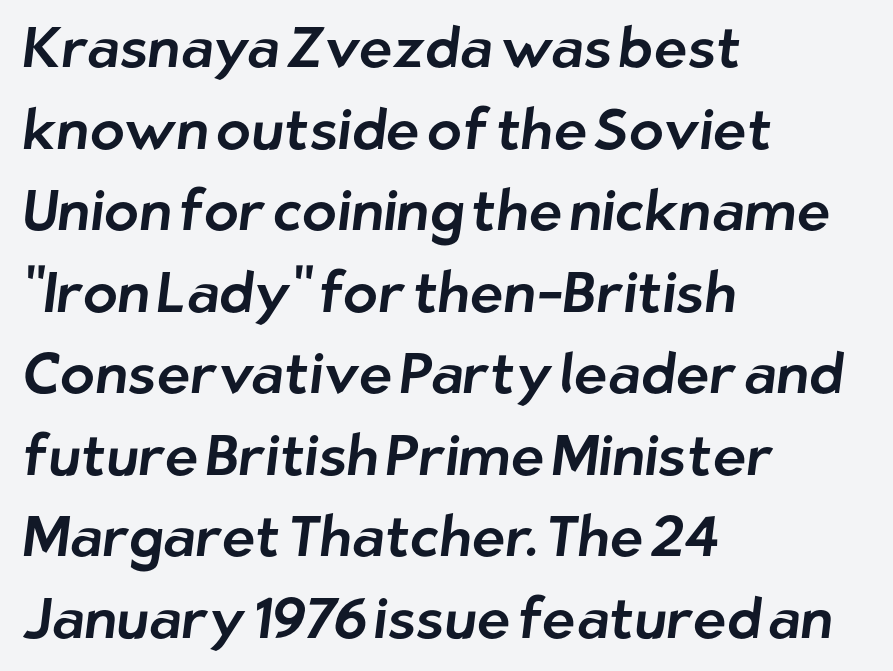
The image shows 57 px sans-serif type; set left-aligned, normal line spacing (1.43x), normal letter spacing, not underlined; low stroke contrast and a medium x-height.
